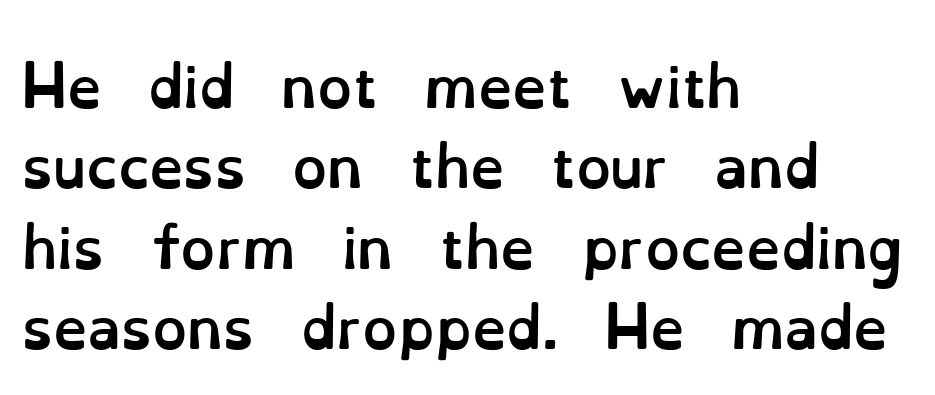
{"italic": "no", "bold": "yes", "weight": "semibold", "width": "normal", "stroke_contrast": "low", "x_height": "small", "monospaced": "no", "underline": "no", "align": "left", "line_spacing": "normal", "line_spacing_ratio": 1.46, "letter_spacing": "normal", "letter_spacing_em": 0.0, "glyph_px": 55}
